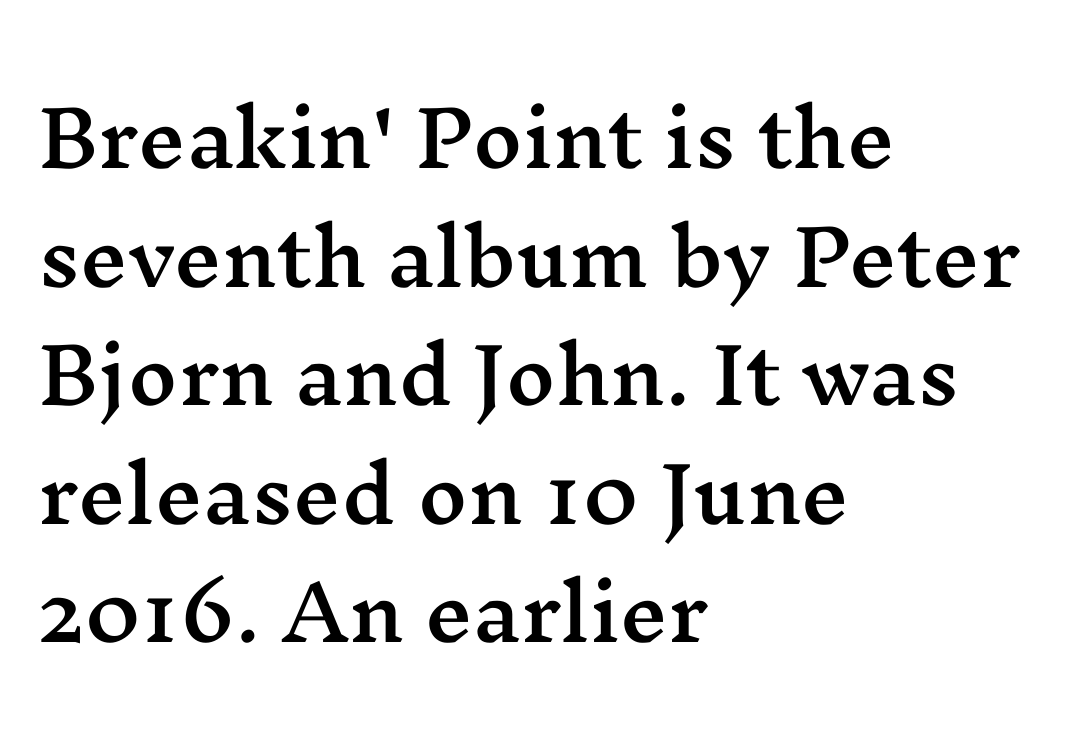
The image shows 76 px wide serif type, upright; set left-aligned, normal line spacing (1.56x), normal letter spacing, not underlined; medium stroke contrast and a medium x-height.
